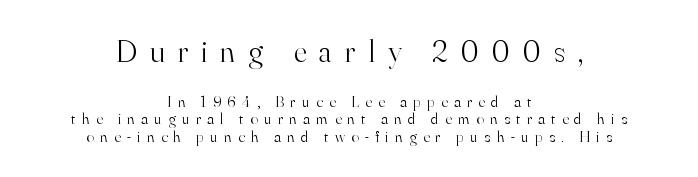
The image shows 32 px light serif type, upright; set centered, tight line spacing (1.1x), unusually wide letter spacing (+0.4 em), not underlined; the first (top) block is 2.0x larger; high stroke contrast and a small x-height.
